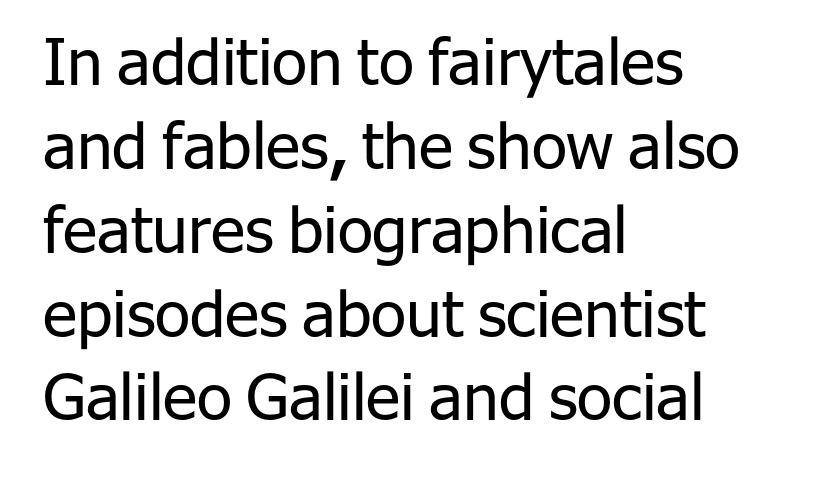
The image shows 64 px regular-weight sans-serif type, upright; set left-aligned, normal line spacing (1.31x), normal letter spacing, not underlined; low stroke contrast and a medium x-height.
